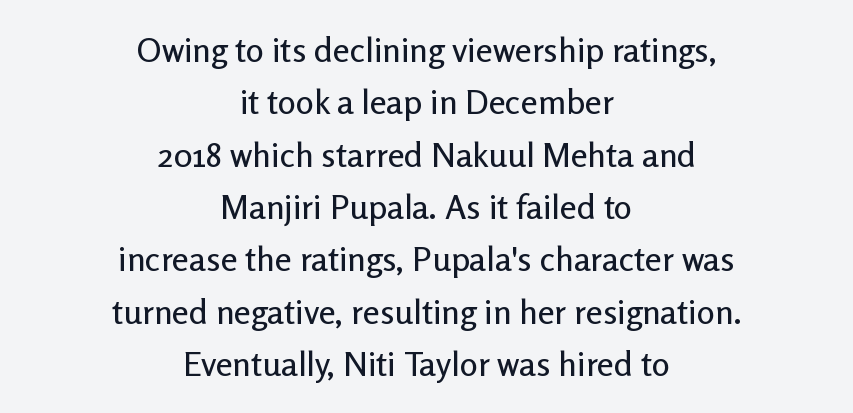
Each line is balanced around a shared central axis. The vertical gap from one line to the next is medium. What stands out about the letter spacing? Nothing — it is the standard amount. Underline: absent. The letters advance in unequal steps, a hallmark of proportional type. Nope, no serifs anywhere on these letters.
